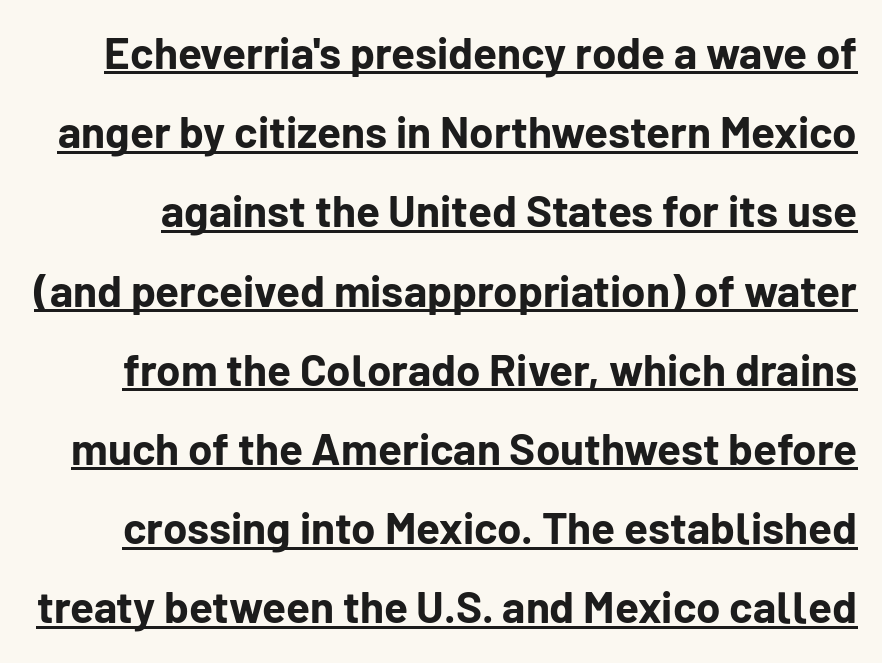
The passage shown is typed in a proportional face where columns would drift. The face used here is rendered with its standard letterfit. The characters display no serif detailing; their extremities are plain. Does the lettering tilt? It doesn't — this is upright. What weight is shown? A full bold with thick strokes. Beneath each row of characters lies a ruled line.
